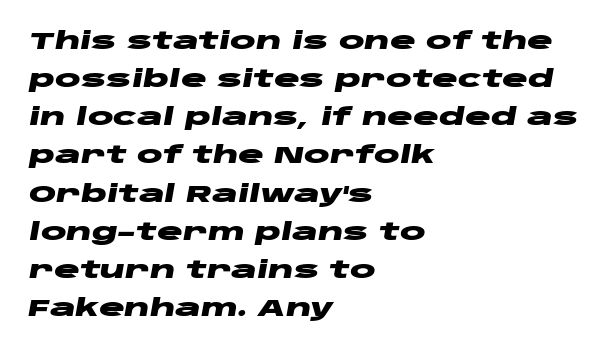
The image shows 24 px bold type, italic (leaning right); set left-aligned, normal line spacing (1.59x), normal letter spacing, not underlined.
